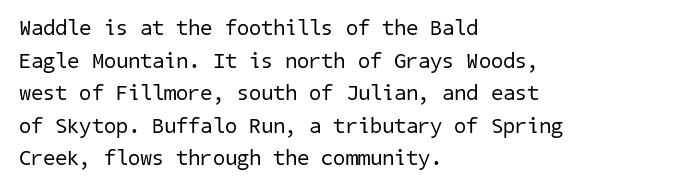
You could call the tracking neutral — neither tight nor loose. Counters stay open thanks to moderate or lighter strokes. Compared with typical paragraphs, the rows here are spaced about the same. Plain, unruled lines of type.
